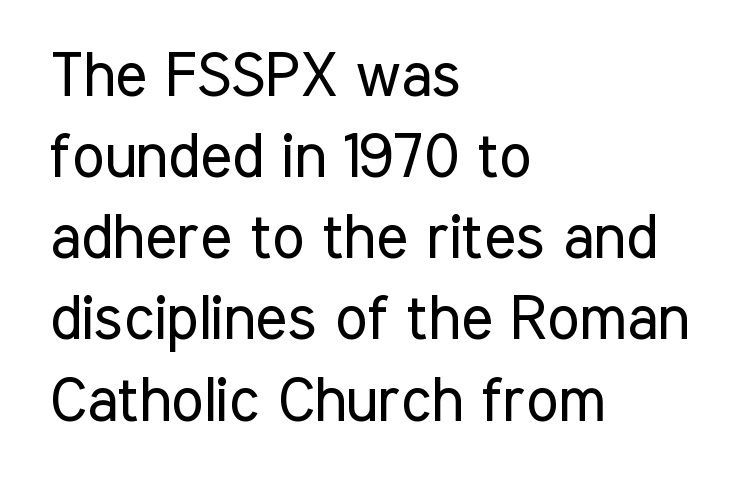
The letters stand upright; this is a roman face. Proportional: the letters do not fall into vertical columns. The lines are quadded left. These lines sit exactly where default settings would place them. Compared with typical body copy, the letter spacing here is the same. The characters are drawn with everyday or finer stroke widths.
